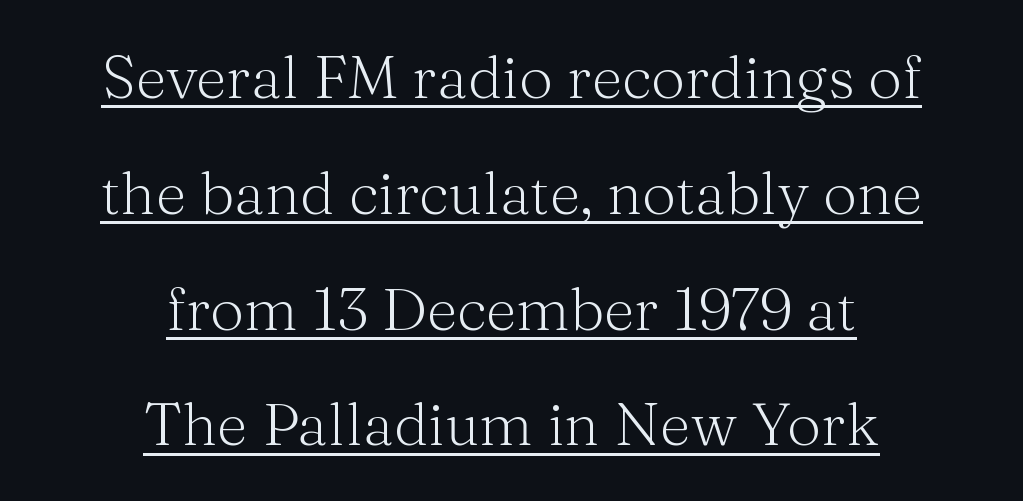
Stems and bowls with no extra thickness — not bold. What kind of face is this? One with serifs. This sample trades compactness for vertical openness between lines. Look at the tracking — it's just the regular setting, nothing added.
